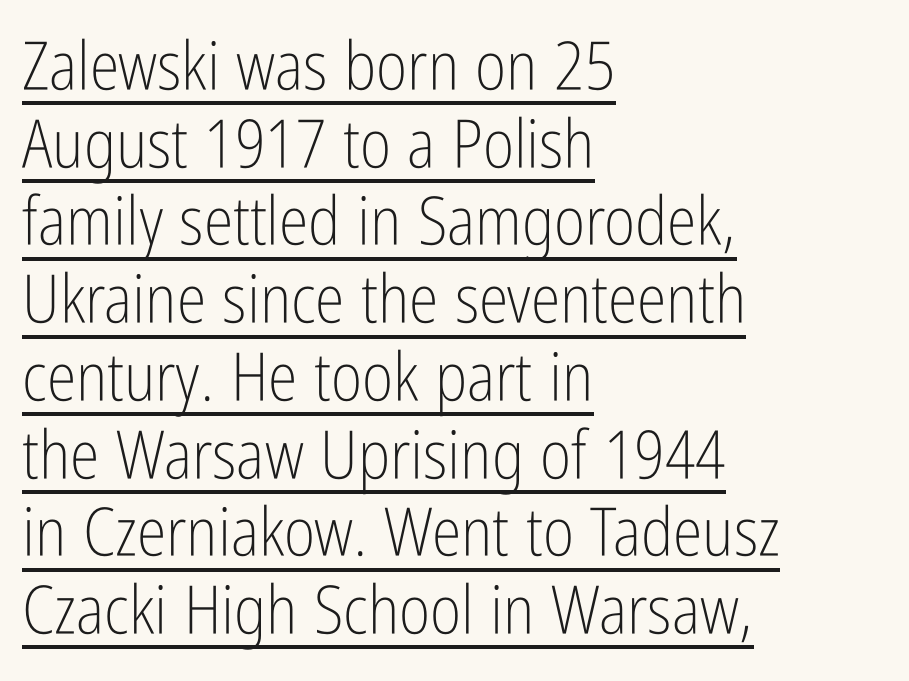
Q: Is the text bold? A: No.
Q: Is the text italic (slanted)? A: No, it is upright.
Q: Is the typeface a serif or a sans-serif typeface? A: Sans-serif.
Q: Is the text underlined? A: Yes.
Q: How is the paragraph aligned? A: Left-aligned.
Q: Is the spacing between letters normal or unusually wide? A: Normal.
Q: Width (condensed, normal, or wide)? A: Condensed.
Q: Stroke contrast? A: Low.
Q: x-height? A: Medium.
Q: Monospaced? A: No.
